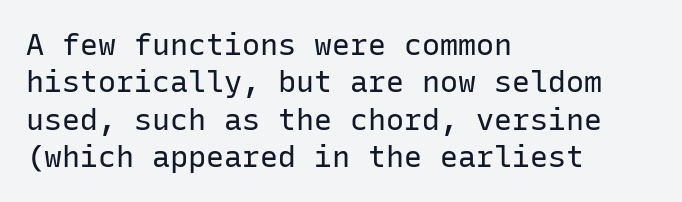
This rendering uses left alignment, leaving the right contour irregular. Successive baselines arrive at the customary interval. The letters march in equal steps, a hallmark of fixed-pitch type. The type is set solid horizontally, with unmodified tracking. Tall strokes in this sample are plumb rather than angled.
